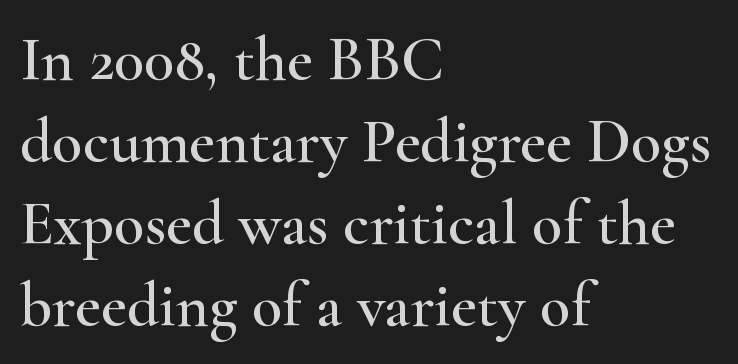
The image shows 63 px wide serif type, upright; set left-aligned, normal line spacing (1.3x), normal letter spacing, not underlined; high stroke contrast and a small x-height.
